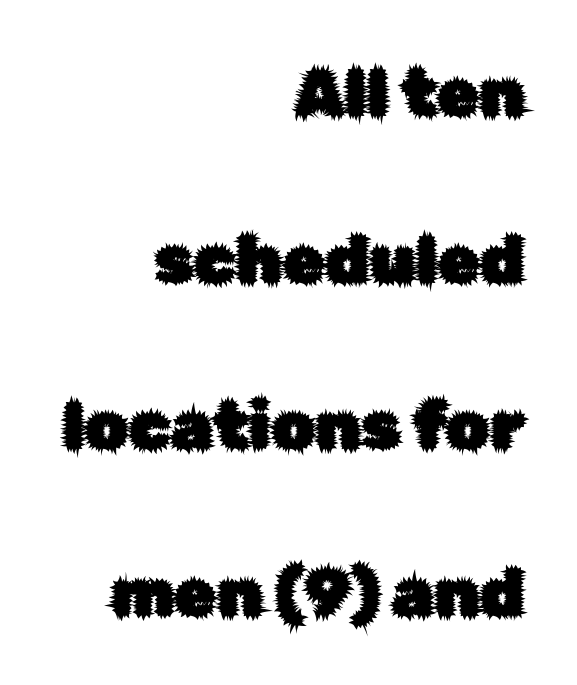
These lines keep a tight, regular rhythm from letter to letter. The rendering uses natural spacing where letterforms have individual widths. These lines stack with their right ends in a neat column. Italic: no, the glyphs are upright roman.
